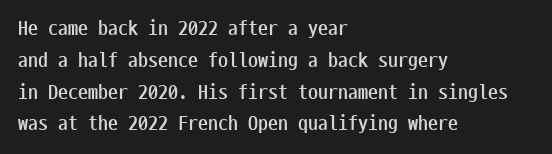
Upright lettering throughout. The foot of each line stays bare and open. Line spacing here is normal. The letters sit at their default tracking, neither squeezed nor spread. The setting favours the left margin, as ordinary paragraphs usually do. These words are printed bold, with thick strokes throughout.
